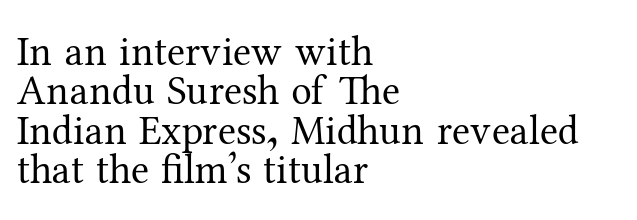
The image shows 41 px regular-weight serif type, upright; set left-aligned, tight line spacing (0.96x), normal letter spacing, not underlined; medium stroke contrast and a medium x-height.
